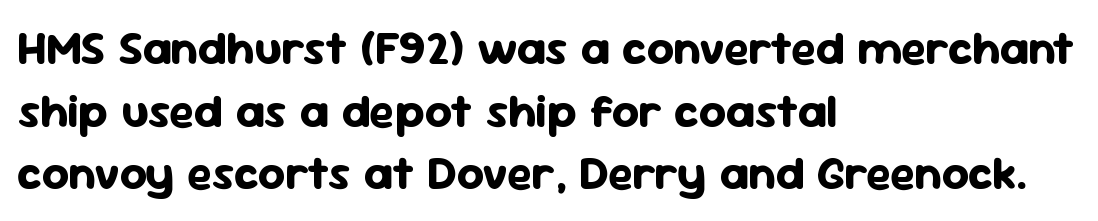
Q: Is the text bold? A: Yes.
Q: Is the text italic (slanted)? A: No, it is upright.
Q: Is the typeface a serif or a sans-serif typeface? A: Sans-serif.
Q: Is the text underlined? A: No.
Q: How is the paragraph aligned? A: Left-aligned.
Q: Is the spacing between letters normal or unusually wide? A: Normal.
Q: Is the spacing between lines tight, normal or loose? A: Normal.
Q: Width (condensed, normal, or wide)? A: Normal.
Q: Stroke contrast? A: Low.
Q: x-height? A: Medium.
Q: Monospaced? A: No.
